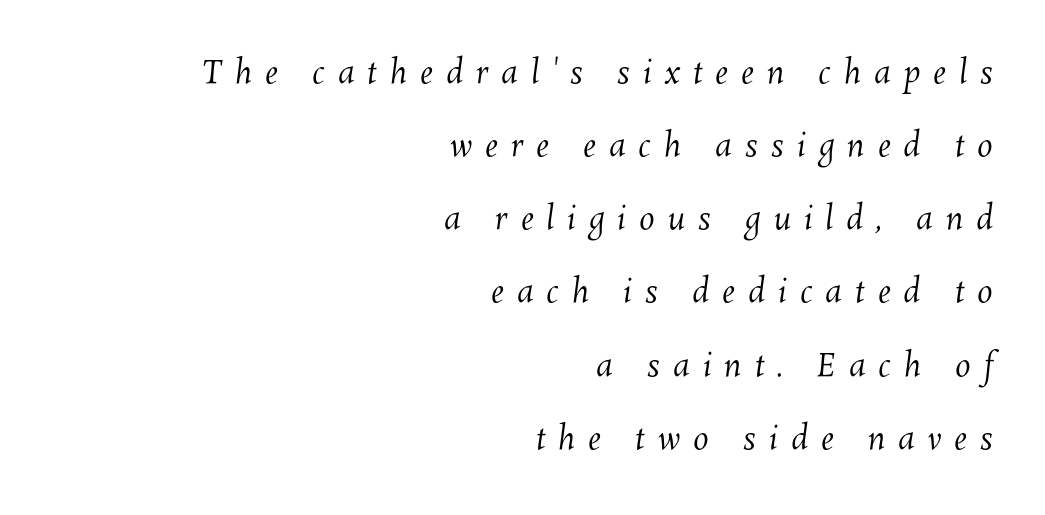
{"bold": "no", "weight": "regular", "width": "normal", "stroke_contrast": "medium", "x_height": "medium", "monospaced": "no", "underline": "no", "align": "right", "line_spacing": "loose", "line_spacing_ratio": 2.36, "letter_spacing": "wide", "letter_spacing_em": 0.42, "glyph_px": 31}
